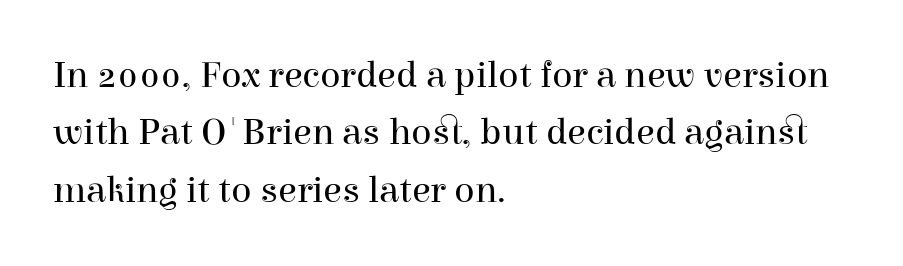
The image shows 38 px regular-weight serif type, upright; set left-aligned, normal line spacing (1.51x), normal letter spacing, not underlined; high stroke contrast and a medium x-height.
